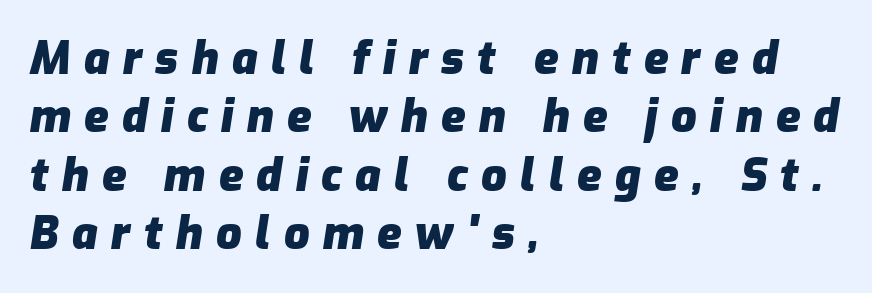
Q: Is the text bold? A: Yes.
Q: Is the text italic (slanted)? A: Yes, it leans right by about 9 degrees.
Q: Is the text underlined? A: No.
Q: How is the paragraph aligned? A: Left-aligned.
Q: Is the spacing between letters normal or unusually wide? A: Unusually wide.
Q: Is the spacing between lines tight, normal or loose? A: Normal.
Q: Width (condensed, normal, or wide)? A: Normal.
Q: Stroke contrast? A: Low.
Q: x-height? A: Medium.
Q: Monospaced? A: No.
